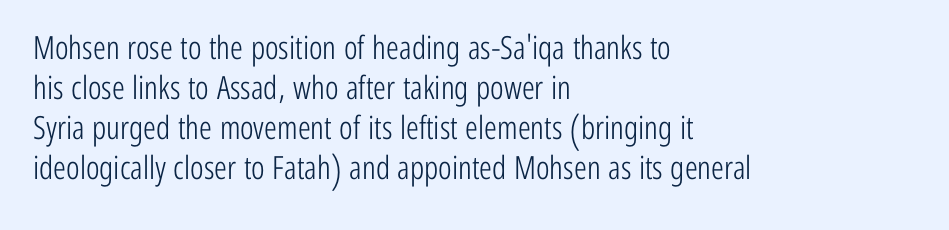
Bare-footed words on every line. How are the letters spaced? Ordinarily, with no added tracking. On a weight scale, this lands at 450 or below. The letters stand straight up with perfectly vertical stems. The paragraph shown leans on its left margin.
